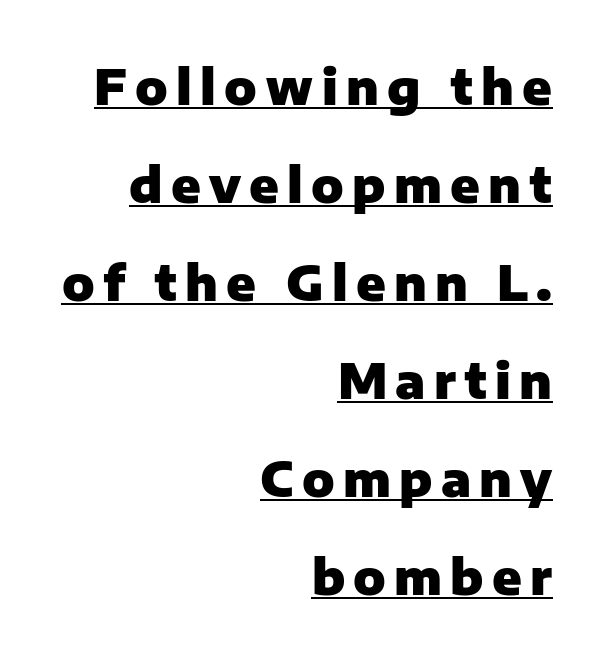
Vertical strokes here are truly vertical. The specimen includes a rule beneath the text block's lines. The characters display no serif detailing; their extremities are plain. Vertical spacing — loose. A typesetter would call this proportional, since set widths differ per character. In CSS terms this would be text-align: right.
